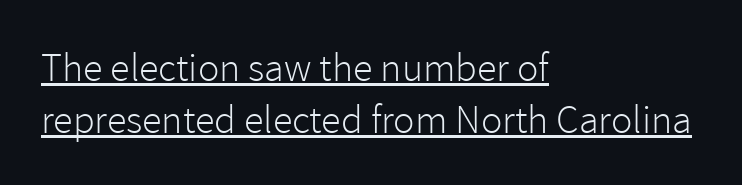
Q: Is the text bold? A: No.
Q: Is the text italic (slanted)? A: No, it is upright.
Q: Is the typeface a serif or a sans-serif typeface? A: Sans-serif.
Q: Is the text underlined? A: Yes.
Q: How is the paragraph aligned? A: Left-aligned.
Q: Is the spacing between letters normal or unusually wide? A: Normal.
Q: Is the spacing between lines tight, normal or loose? A: Normal.
Q: Width (condensed, normal, or wide)? A: Normal.
Q: x-height? A: Medium.
Q: Monospaced? A: No.
